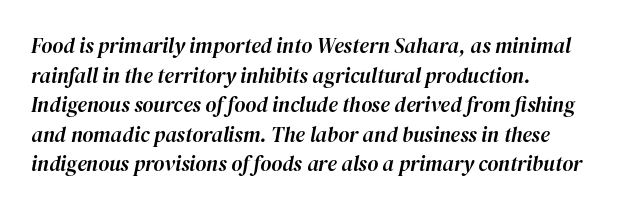
Notice how the stems are inclined rather than vertical — that's the hallmark of italics. These lines sit exactly where default settings would place them. Words float on clear page, feet unadorned. A typesetter would call this zero additional tracking. This rendering uses left alignment, leaving the right contour irregular.
